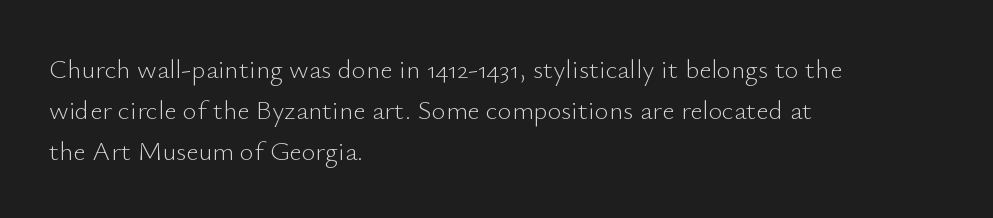
On a weight scale, this lands at 450 or below. The passage shown has conventional tracking throughout. A normal amount of white space separates one row of letters from the next. The rag falls on the right side of this text block.
